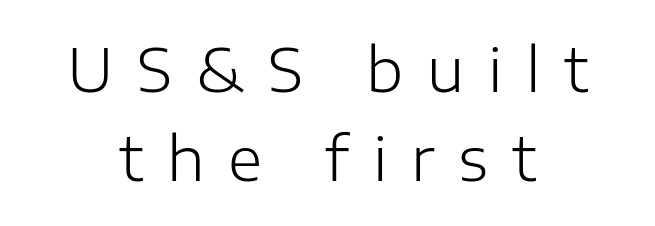
{"serif": "no", "italic": "no", "bold": "no", "weight": "light", "width": "normal", "stroke_contrast": "low", "x_height": "medium", "monospaced": "no", "underline": "no", "align": "center", "line_spacing": "normal", "line_spacing_ratio": 1.51, "letter_spacing": "wide", "letter_spacing_em": 0.4, "glyph_px": 59}
